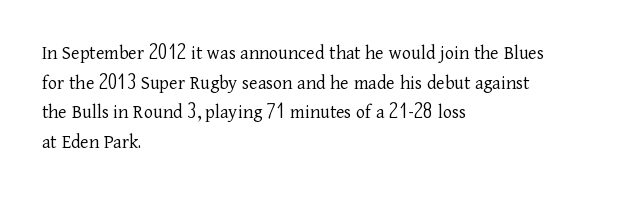
{"italic": "no", "bold": "no", "underline": "no", "align": "left", "line_spacing": "normal", "line_spacing_ratio": 1.48, "letter_spacing": "normal", "letter_spacing_em": 0.0, "glyph_px": 20}
